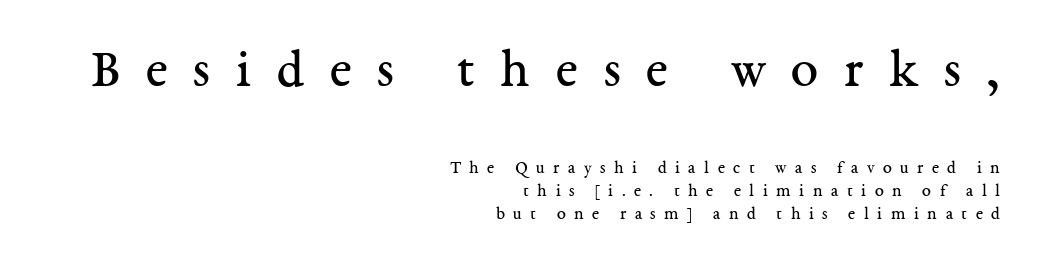
The image shows 55 px regular-weight serif type, upright; set right-aligned, normal line spacing (1.26x), unusually wide letter spacing (+0.47 em), not underlined; the first (top) block is 3.06x larger; medium stroke contrast and a medium x-height.
